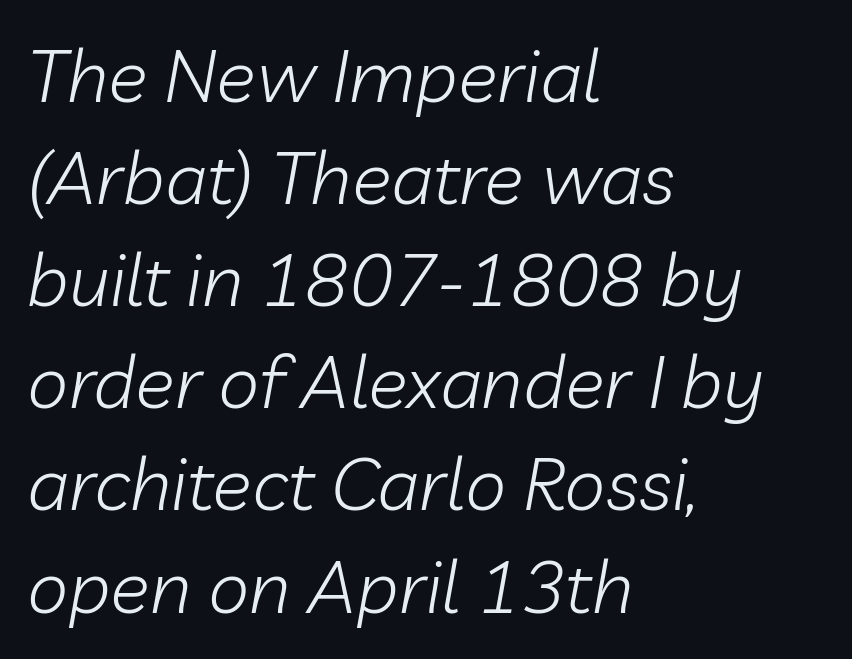
{"italic": "yes", "lean": "right", "slant_degrees": 10, "bold": "no", "weight": "light", "width": "normal", "stroke_contrast": "low", "x_height": "medium", "monospaced": "no", "underline": "no", "align": "left", "line_spacing": "normal", "line_spacing_ratio": 1.38, "letter_spacing": "normal", "letter_spacing_em": 0.0, "glyph_px": 74}
